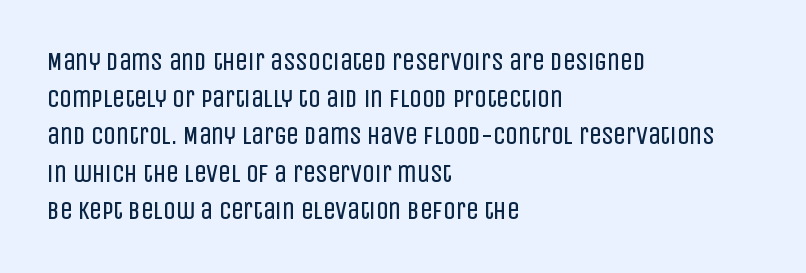
Q: Is the text bold? A: No.
Q: Is the text italic (slanted)? A: No, it is upright.
Q: Is the text underlined? A: No.
Q: How is the paragraph aligned? A: Left-aligned.
Q: Is the spacing between letters normal or unusually wide? A: Normal.
Q: Is the spacing between lines tight, normal or loose? A: Normal.
